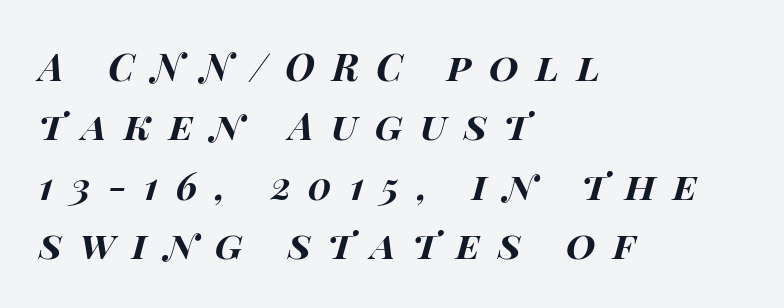
{"italic": "yes", "lean": "right", "slant_degrees": 15, "bold": "yes", "weight": "bold", "width": "wide", "stroke_contrast": "high", "x_height": "large", "monospaced": "no", "underline": "no", "align": "left", "line_spacing": "normal", "line_spacing_ratio": 1.56, "letter_spacing": "wide", "letter_spacing_em": 0.46, "glyph_px": 38}
